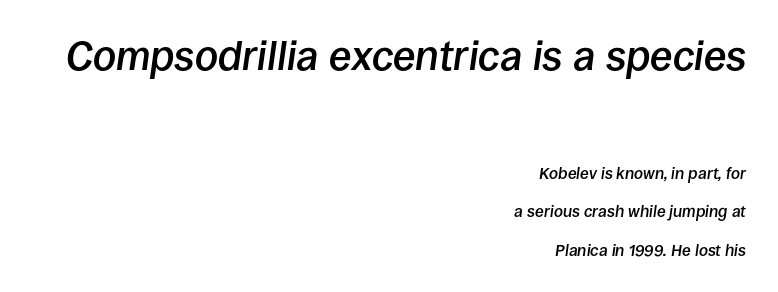
{"italic": "yes", "lean": "right", "slant_degrees": 8, "bold": "semi", "weight": "semibold", "width": "normal", "stroke_contrast": "low", "x_height": "large", "monospaced": "no", "underline": "no", "align": "right", "line_spacing": "loose", "line_spacing_ratio": 2.41, "letter_spacing": "normal", "letter_spacing_em": 0.0, "larger_block": "first", "size_ratio": 2.56, "glyph_px": 41}
